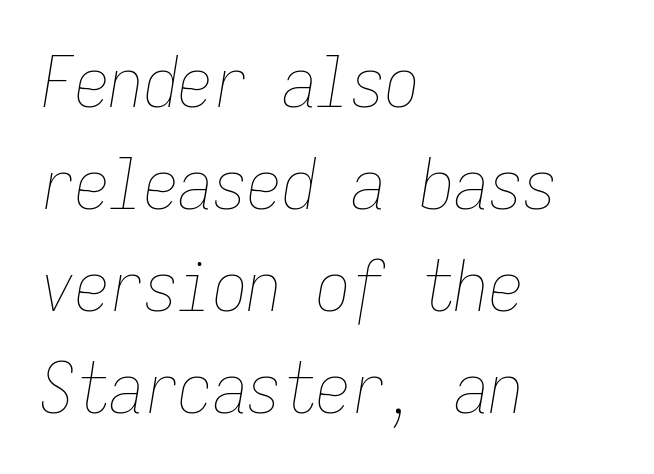
Italic: yes, the glyphs are oblique. A typesetter would call this zero additional tracking. The passage shown is typed in a monospace face where columns stay perfectly aligned. This block has exactly the height ordinary leading produces. One-word summary of the alignment: left.
